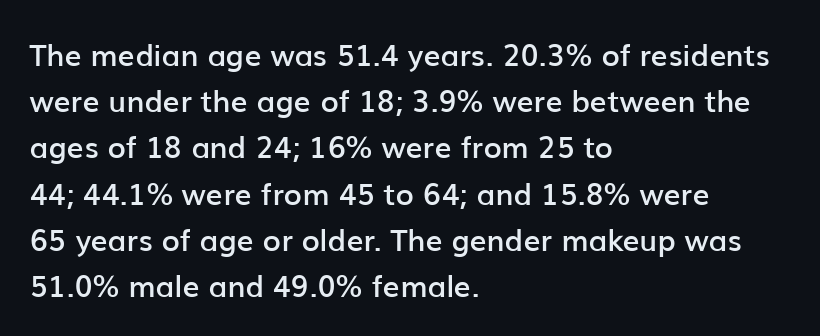
This is roman type, the default non-slanted kind. Descender tails drop into unmarked territory. Typographically, this falls in the sans-serif category. The typesetter chose a ragged-right arrangement here. Letter spacing: default. The characters look somewhat weighty, a semibold short of true bold.
